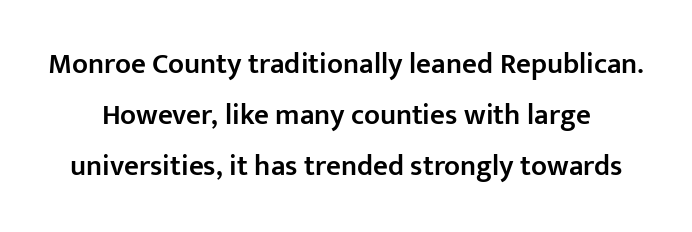
{"serif": "no", "italic": "no", "bold": "semi", "weight": "semibold", "width": "normal", "stroke_contrast": "low", "x_height": "medium", "monospaced": "no", "underline": "no", "line_spacing_ratio": 1.76, "letter_spacing": "normal", "letter_spacing_em": 0.0, "glyph_px": 29}
